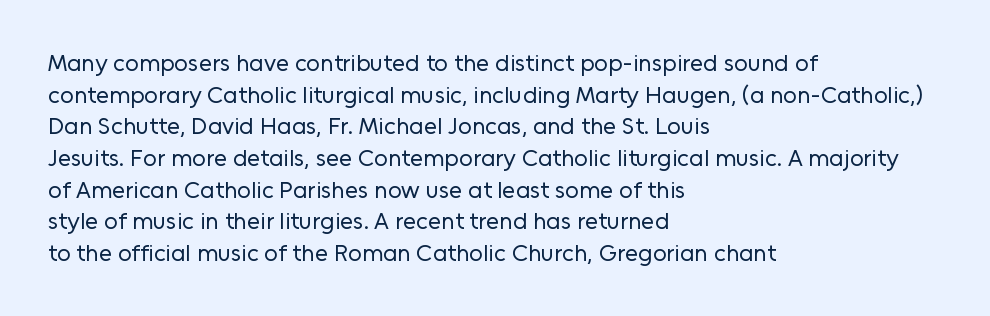
Leftover space on each line is placed entirely after the last word. The typesetting does not lean heavy: it is not bold. Honestly, the letter spacing is just normal — you wouldn't notice it. Underline: absent. If you drew a line through each stem, it would be perfectly vertical.
